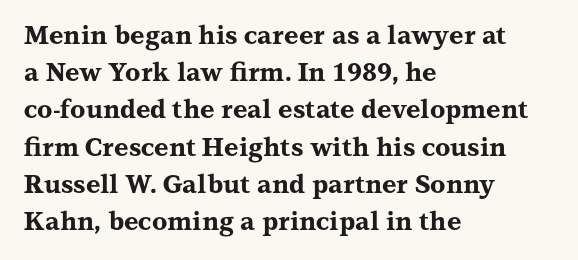
Italic: no, the glyphs are upright roman. Weight: bold. A typesetter would call this zero additional tracking. Does the copy run flush right? No — it runs flush left. In terms of leading, this rendering sits right in the middle. Quick note: underline off.
